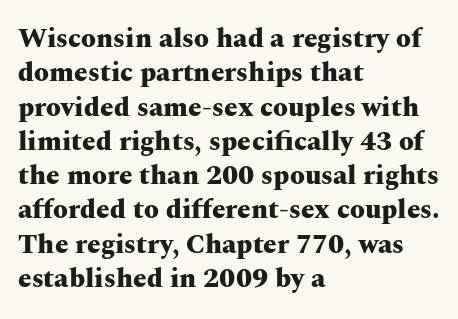
The image shows 27 px bold type, upright; set left-aligned, normal line spacing (1.27x), normal letter spacing, not underlined.
